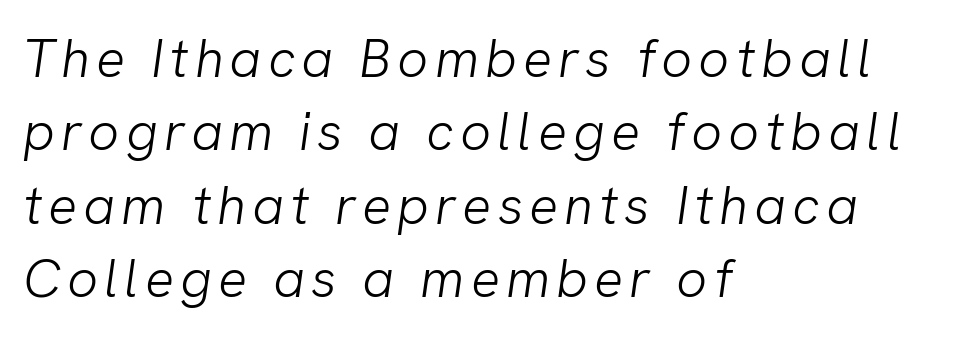
The image shows 54 px light sans-serif type; set left-aligned, normal line spacing (1.36x), not underlined; low stroke contrast and a medium x-height.
